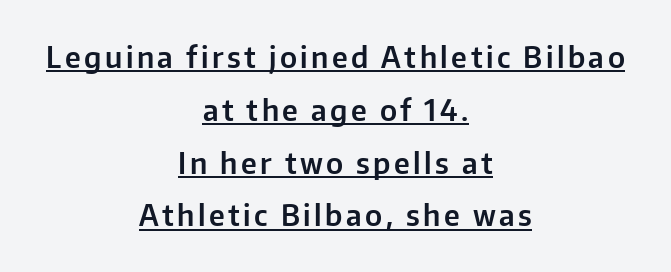
Looks like someone drew a line under every word here. Stroke terminals: plain, sans-serif. This sample has the flowing, uneven cadence of proportional lettering. Posture: straight, roman, zero tilt.
